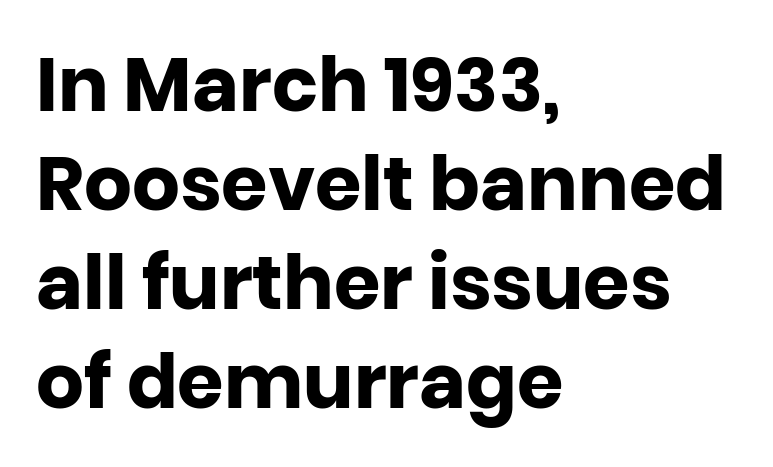
Q: Is the text bold? A: Yes.
Q: Is the text italic (slanted)? A: No, it is upright.
Q: Is the typeface a serif or a sans-serif typeface? A: Sans-serif.
Q: Is the text underlined? A: No.
Q: How is the paragraph aligned? A: Left-aligned.
Q: Is the spacing between letters normal or unusually wide? A: Normal.
Q: Is the spacing between lines tight, normal or loose? A: Normal.
Q: Width (condensed, normal, or wide)? A: Normal.
Q: Stroke contrast? A: Low.
Q: x-height? A: Large.
Q: Monospaced? A: No.
